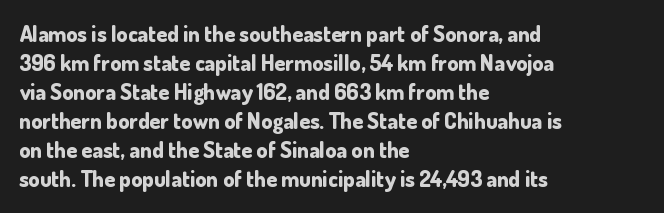
{"italic": "no", "bold": "yes", "underline": "no", "align": "left", "line_spacing": "normal", "line_spacing_ratio": 1.32, "letter_spacing": "normal", "letter_spacing_em": 0.0, "glyph_px": 22}
